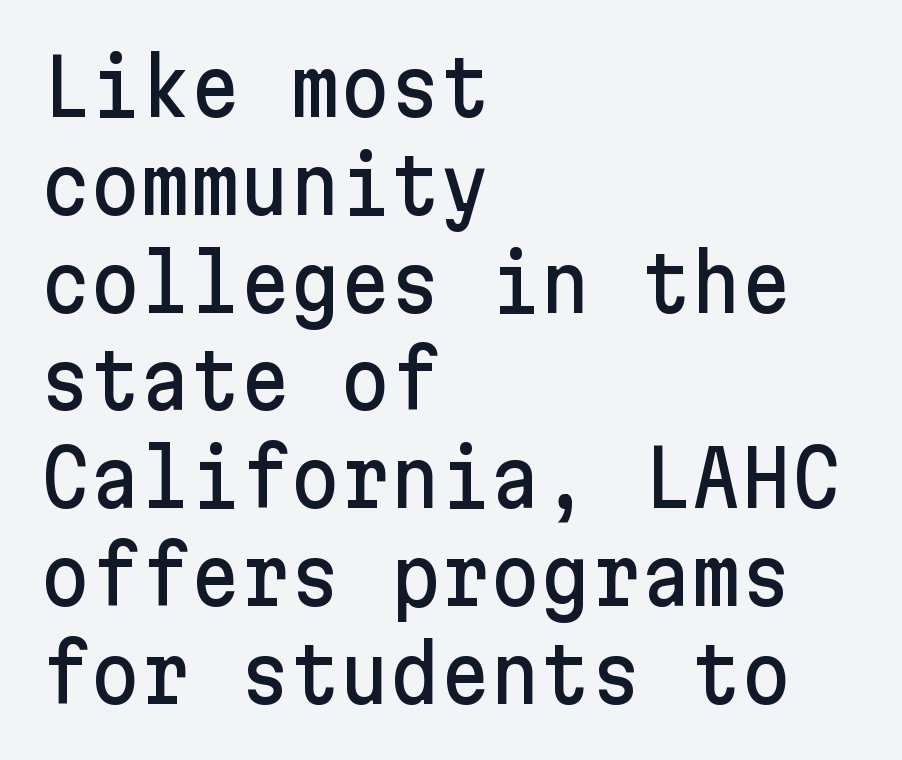
Q: Is the text italic (slanted)? A: No, it is upright.
Q: Is the typeface a serif or a sans-serif typeface? A: Sans-serif.
Q: Is the text underlined? A: No.
Q: How is the paragraph aligned? A: Left-aligned.
Q: Is the spacing between letters normal or unusually wide? A: Normal.
Q: Is the spacing between lines tight, normal or loose? A: Normal.
Q: Width (condensed, normal, or wide)? A: Normal.
Q: Stroke contrast? A: Low.
Q: x-height? A: Medium.
